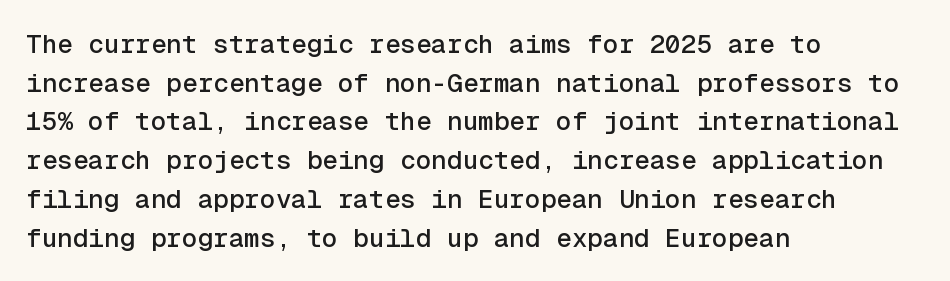
If you measured baseline to baseline, you'd find a middling distance. The line texture is even and compact thanks to regular tracking. Descender tails drop into unmarked territory. Posture: upright roman. Horizontally, the lines are justified to the leading edge only.
